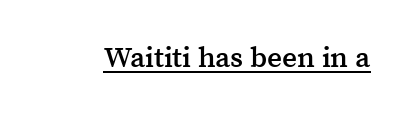
{"serif": "yes", "italic": "no", "bold": "semi", "weight": "semibold", "width": "normal", "stroke_contrast": "medium", "x_height": "medium", "monospaced": "no", "underline": "yes", "letter_spacing": "normal", "letter_spacing_em": 0.0, "glyph_px": 29}
